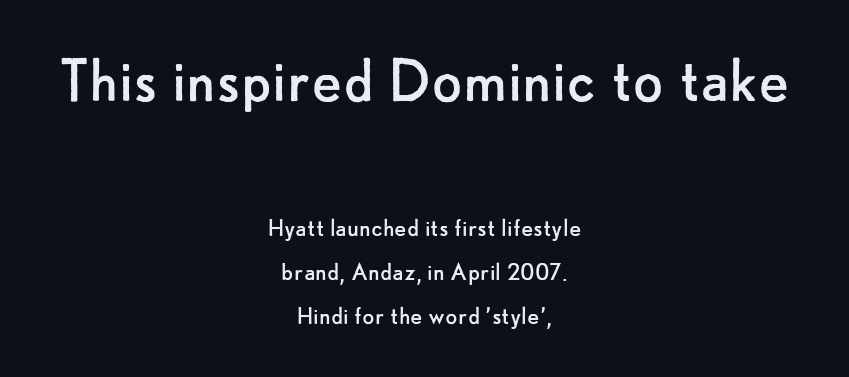
Stem width sits at or under what a default text font uses. Note: larger setting up top, smaller setting below. Unlike italic type, these characters show no tilt at all. Words float on clear page, feet unadorned. You can tell from the bare stems that sans-serif type was used.
